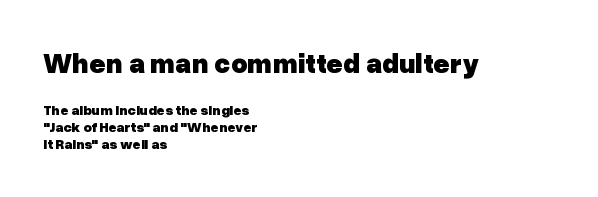
Spacing between characters is what you'd get straight out of the box. This is heavy type, rendered in bold. Note the varied advance widths — an 'i' is clearly narrower than an 'm'. If you drew a line through each stem, it would be perfectly vertical.
